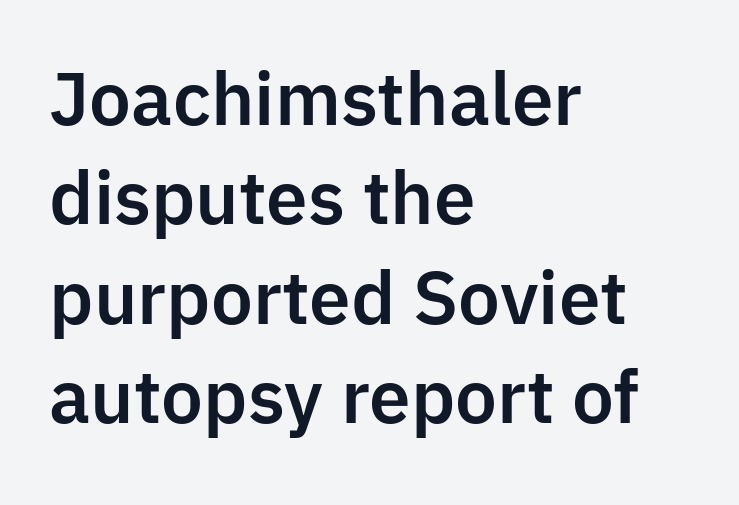
Q: Is the text italic (slanted)? A: No, it is upright.
Q: Is the typeface a serif or a sans-serif typeface? A: Sans-serif.
Q: Is the text underlined? A: No.
Q: How is the paragraph aligned? A: Left-aligned.
Q: Is the spacing between letters normal or unusually wide? A: Normal.
Q: Is the spacing between lines tight, normal or loose? A: Normal.
Q: Width (condensed, normal, or wide)? A: Normal.
Q: Stroke contrast? A: Low.
Q: x-height? A: Medium.
Q: Monospaced? A: No.
